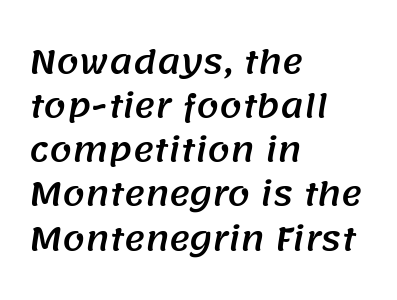
The image shows 32 px sans-serif type; set left-aligned, normal line spacing (1.38x), normal letter spacing, not underlined; medium stroke contrast and a large x-height.
